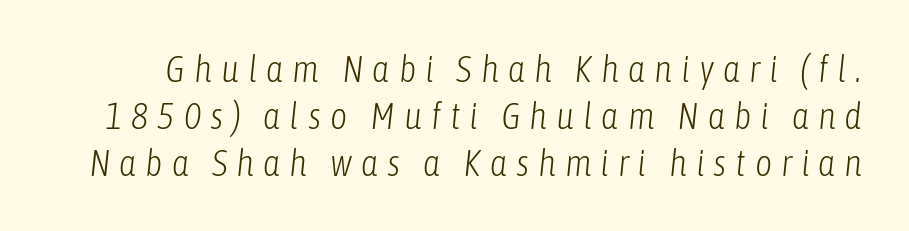
Q: Is the text bold? A: No.
Q: Is the text italic (slanted)? A: Yes, it leans right by about 6 degrees.
Q: Is the text underlined? A: No.
Q: Is the spacing between letters normal or unusually wide? A: Unusually wide.
Q: Is the spacing between lines tight, normal or loose? A: Normal.
Q: Width (condensed, normal, or wide)? A: Condensed.
Q: Stroke contrast? A: Low.
Q: x-height? A: Medium.
Q: Monospaced? A: No.
